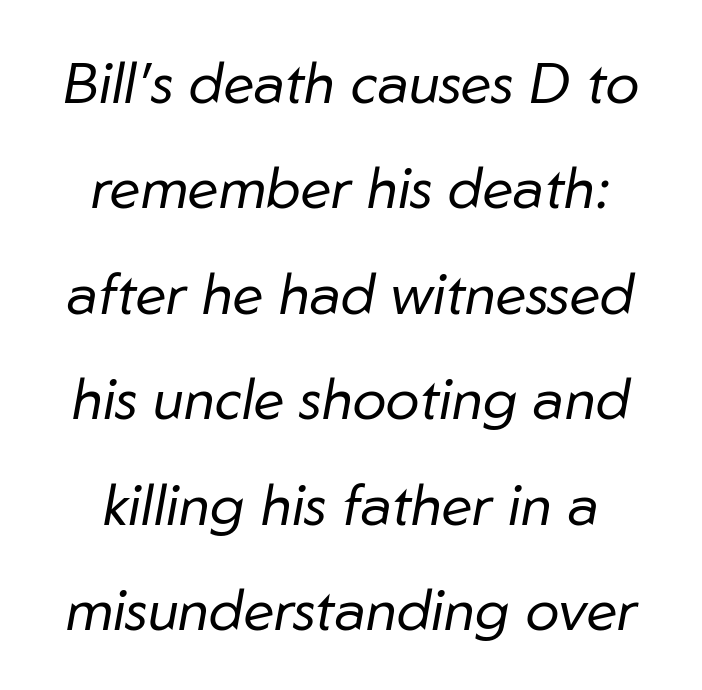
{"italic": "yes", "lean": "right", "slant_degrees": 10, "bold": "no", "weight": "regular", "width": "normal", "stroke_contrast": "low", "x_height": "medium", "monospaced": "no", "underline": "no", "line_spacing_ratio": 1.85, "letter_spacing": "normal", "letter_spacing_em": 0.0, "glyph_px": 57}
